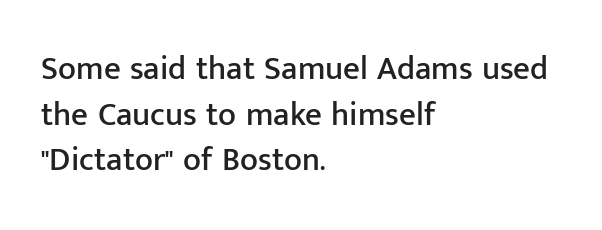
Q: Is the text italic (slanted)? A: No, it is upright.
Q: Is the typeface a serif or a sans-serif typeface? A: Sans-serif.
Q: Is the text underlined? A: No.
Q: How is the paragraph aligned? A: Left-aligned.
Q: Is the spacing between letters normal or unusually wide? A: Normal.
Q: Is the spacing between lines tight, normal or loose? A: Normal.
Q: Width (condensed, normal, or wide)? A: Normal.
Q: Stroke contrast? A: Low.
Q: x-height? A: Medium.
Q: Monospaced? A: No.
